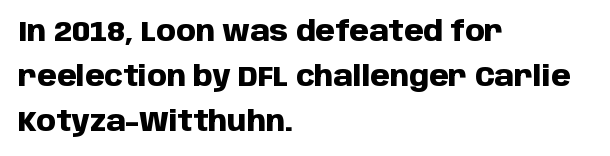
{"serif": "no", "italic": "no", "bold": "yes", "weight": "heavy", "width": "normal", "stroke_contrast": "low", "x_height": "large", "monospaced": "no", "underline": "no", "align": "left", "line_spacing": "normal", "line_spacing_ratio": 1.6, "letter_spacing": "normal", "letter_spacing_em": 0.0, "glyph_px": 28}
